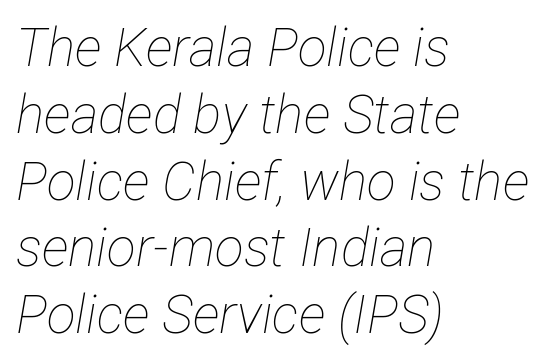
Q: Is the text bold? A: No.
Q: Is the text italic (slanted)? A: Yes, it leans right by about 12 degrees.
Q: Is the text underlined? A: No.
Q: How is the paragraph aligned? A: Left-aligned.
Q: Is the spacing between letters normal or unusually wide? A: Normal.
Q: Is the spacing between lines tight, normal or loose? A: Normal.
Q: Width (condensed, normal, or wide)? A: Condensed.
Q: Stroke contrast? A: Low.
Q: x-height? A: Medium.
Q: Monospaced? A: No.
